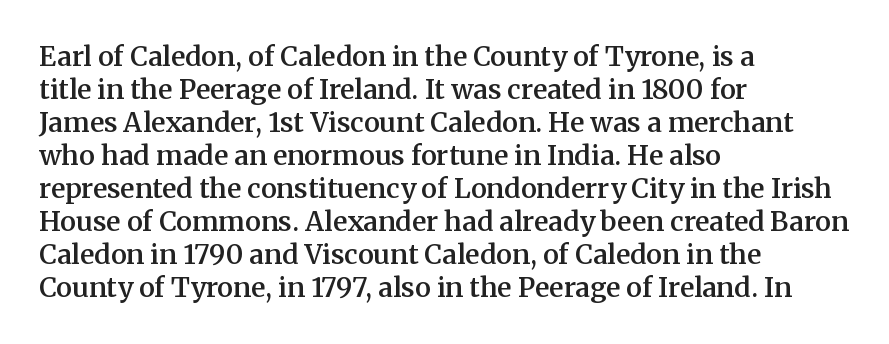
Q: Is the text bold? A: Semi-bold.
Q: Is the text italic (slanted)? A: No, it is upright.
Q: Is the text underlined? A: No.
Q: How is the paragraph aligned? A: Left-aligned.
Q: Is the spacing between letters normal or unusually wide? A: Normal.
